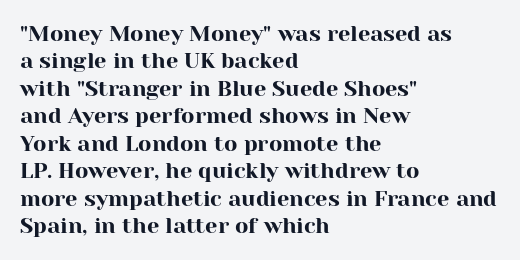
Letter spacing: default. Words float on clear page, feet unadorned. Every stem runs plumb, perpendicular to the baseline. Is there much room between lines? A standard amount, neither cramped nor airy. Reading down the block, your eye returns to a fixed left position each line.
